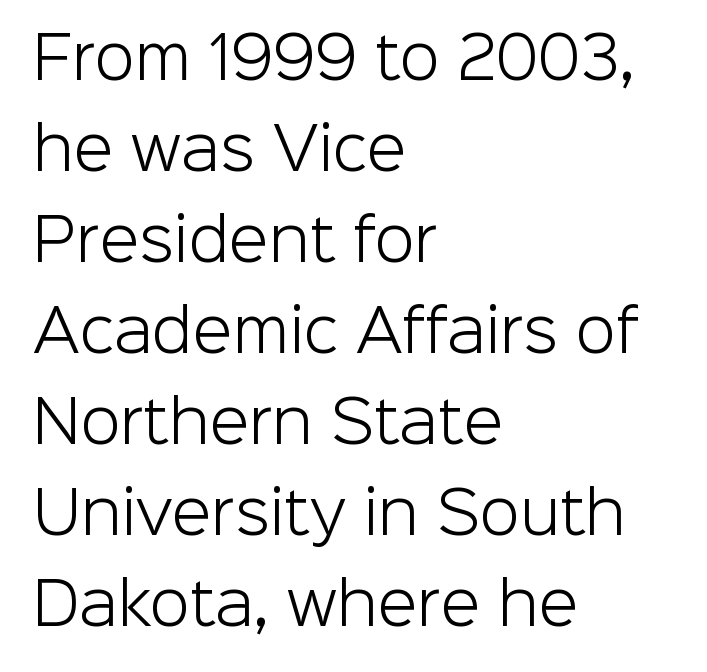
Do the letters lean? They stand straight. Words float on clear page, feet unadorned. I'd call this a sans setting — the letters go barefoot. Here the designer chose a conventional face with non-uniform glyph widths.
